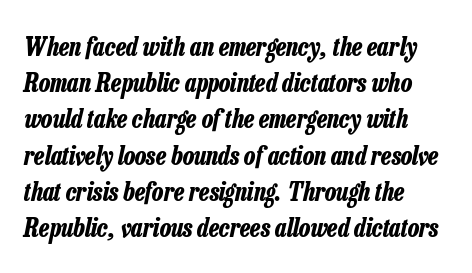
Q: Is the text bold? A: Yes.
Q: Is the text italic (slanted)? A: Yes, it leans right by about 13 degrees.
Q: Is the text underlined? A: No.
Q: How is the paragraph aligned? A: Left-aligned.
Q: Is the spacing between letters normal or unusually wide? A: Normal.
Q: Is the spacing between lines tight, normal or loose? A: Normal.
